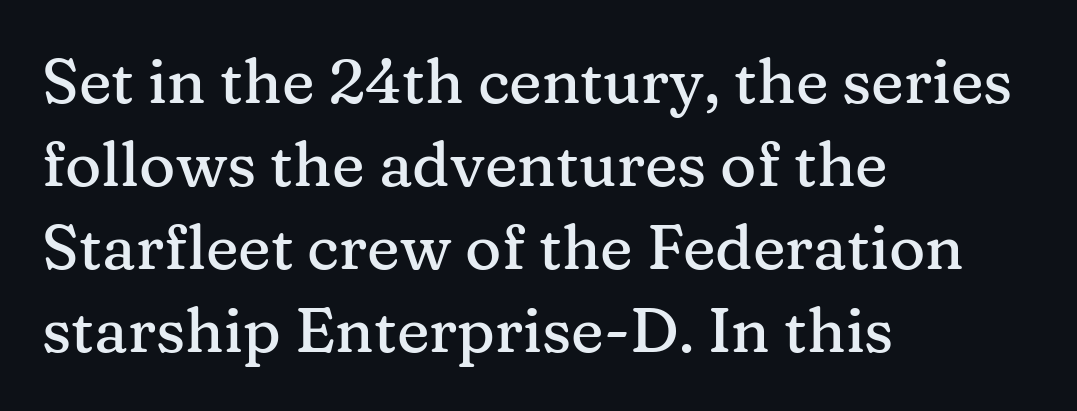
Nope, not italic — everything's standing straight. A serif font was chosen for this passage. The passage is arranged the way most books set body copy — flush left. Vertical spacing — default.
